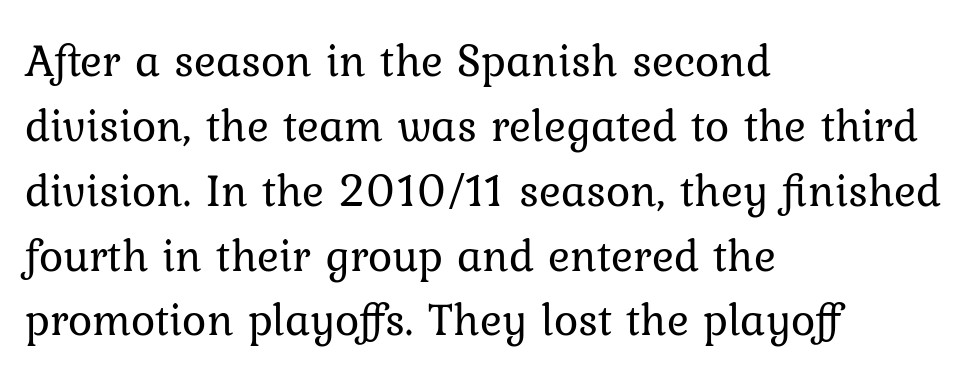
The image shows 46 px regular-weight type, upright; set left-aligned, normal line spacing (1.41x), normal letter spacing, not underlined; low stroke contrast and a medium x-height.
